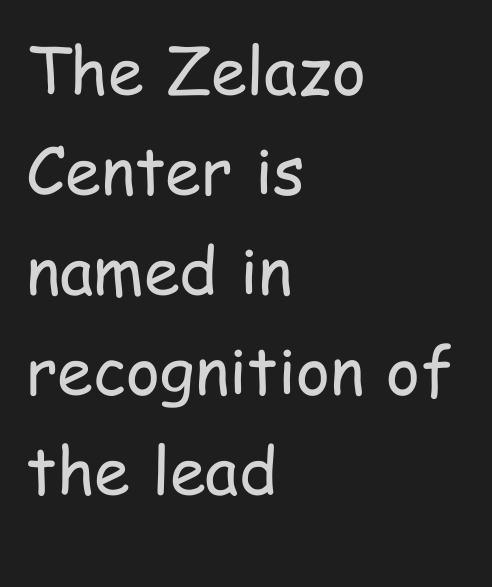
Q: Is the text bold? A: No.
Q: Is the text italic (slanted)? A: No, it is upright.
Q: Is the typeface a serif or a sans-serif typeface? A: Sans-serif.
Q: Is the text underlined? A: No.
Q: How is the paragraph aligned? A: Left-aligned.
Q: Is the spacing between letters normal or unusually wide? A: Normal.
Q: Is the spacing between lines tight, normal or loose? A: Normal.
Q: Width (condensed, normal, or wide)? A: Condensed.
Q: Stroke contrast? A: Low.
Q: x-height? A: Medium.
Q: Monospaced? A: No.
